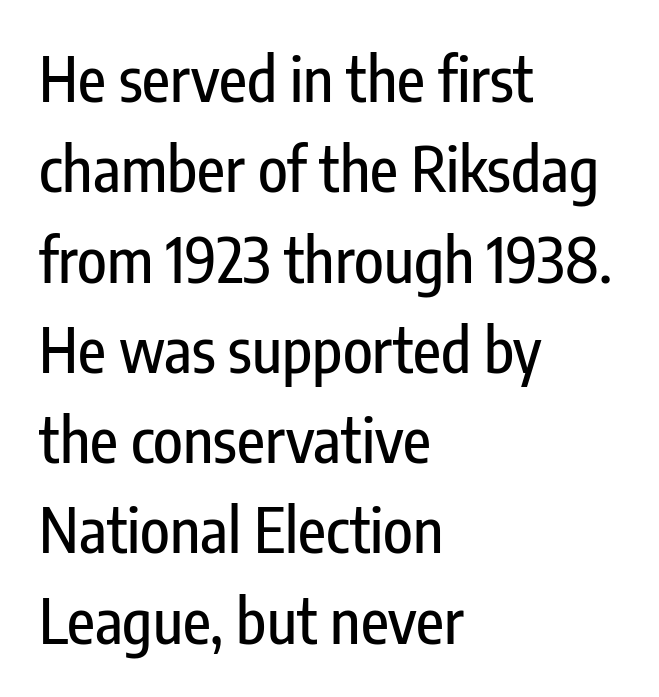
Q: Is the text italic (slanted)? A: No, it is upright.
Q: Is the typeface a serif or a sans-serif typeface? A: Sans-serif.
Q: Is the text underlined? A: No.
Q: How is the paragraph aligned? A: Left-aligned.
Q: Is the spacing between letters normal or unusually wide? A: Normal.
Q: Is the spacing between lines tight, normal or loose? A: Normal.
Q: Width (condensed, normal, or wide)? A: Condensed.
Q: Stroke contrast? A: Low.
Q: x-height? A: Medium.
Q: Monospaced? A: No.
